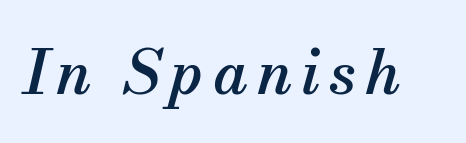
Q: Is the text italic (slanted)? A: Yes, it leans right by about 13 degrees.
Q: Is the typeface a serif or a sans-serif typeface? A: Serif.
Q: Is the text underlined? A: No.
Q: Width (condensed, normal, or wide)? A: Normal.
Q: Stroke contrast? A: Medium.
Q: x-height? A: Small.
Q: Monospaced? A: No.
